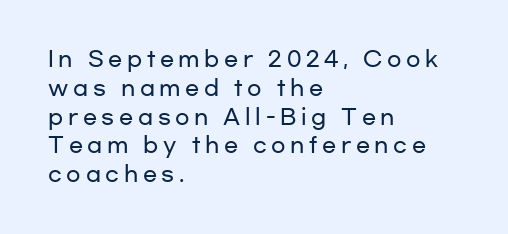
Unlike italic type, these characters show no tilt at all. Visually the block forms a straight wall on the left and a jagged coastline on the right. Leading matches the norm, producing a regular column. Words appear elongated and porous because spacing is wide.
